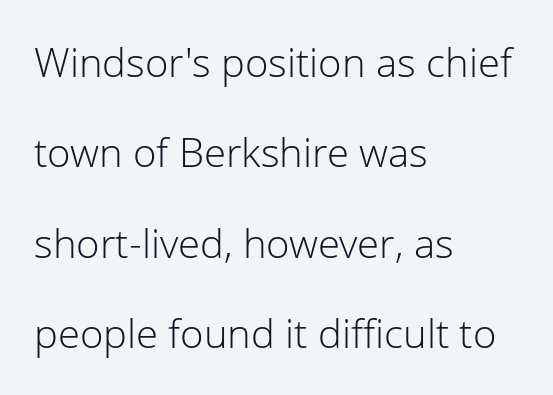
{"serif": "no", "italic": "no", "bold": "no", "weight": "light", "width": "normal", "stroke_contrast": "low", "x_height": "medium", "monospaced": "no", "underline": "no", "align": "left", "line_spacing": "loose", "line_spacing_ratio": 2.26, "letter_spacing": "normal", "letter_spacing_em": 0.0, "glyph_px": 40}
